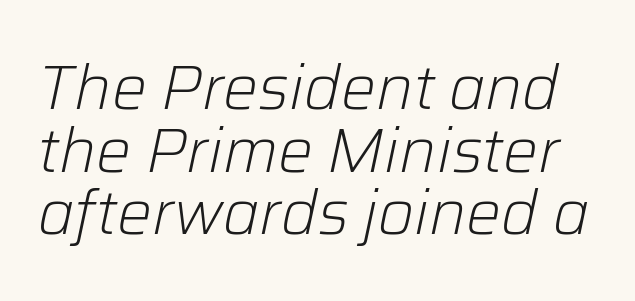
The image shows 62 px light type, italic (leaning right); set tight line spacing (1.01x), normal letter spacing, not underlined; low stroke contrast and a medium x-height.
